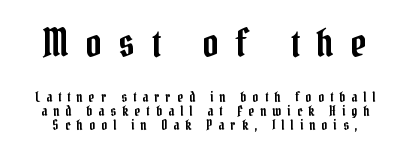
{"serif": "yes", "italic": "no", "width": "condensed", "stroke_contrast": "low", "x_height": "medium", "monospaced": "no", "underline": "no", "line_spacing": "tight", "line_spacing_ratio": 0.99, "letter_spacing": "wide", "letter_spacing_em": 0.44, "larger_block": "first", "size_ratio": 2.79, "glyph_px": 39}
